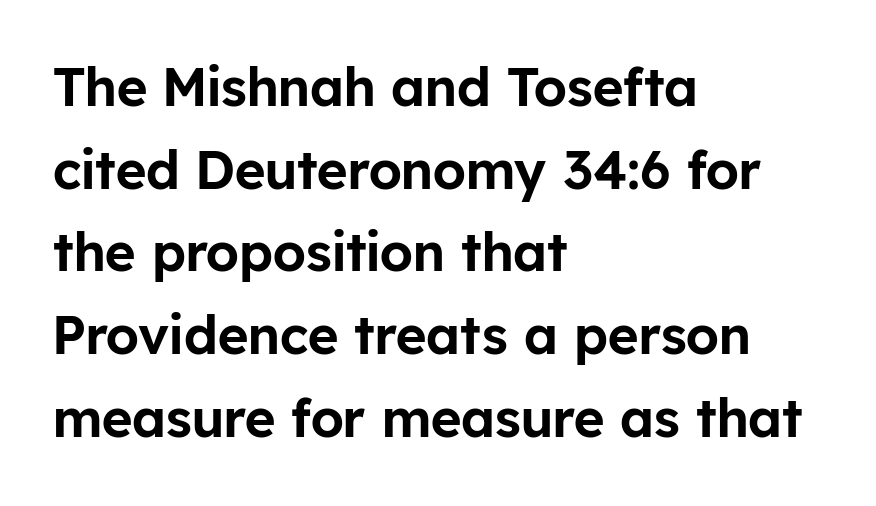
The image shows 53 px sans-serif type, upright; set left-aligned, normal line spacing (1.56x), normal letter spacing, not underlined; low stroke contrast and a medium x-height.
